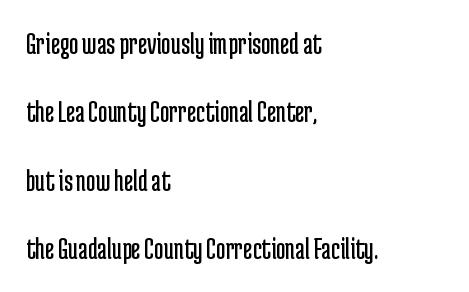
{"serif": "no", "italic": "no", "bold": "no", "weight": "regular", "width": "condensed", "stroke_contrast": "low", "x_height": "medium", "monospaced": "no", "underline": "no", "align": "left", "line_spacing": "loose", "line_spacing_ratio": 2.14, "letter_spacing": "normal", "letter_spacing_em": 0.0, "glyph_px": 32}
